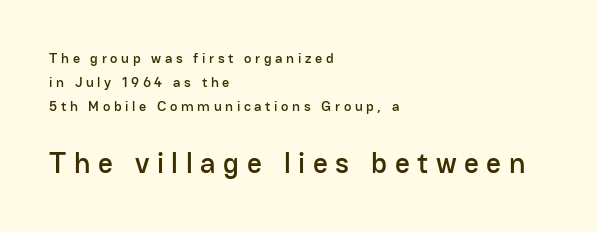
The image shows 29 px sans-serif type, upright; set left-aligned, line spacing 1.71x, unusually wide letter spacing (+0.26 em), not underlined; the second (bottom) block is 2.07x larger; low stroke contrast and a medium x-height.
